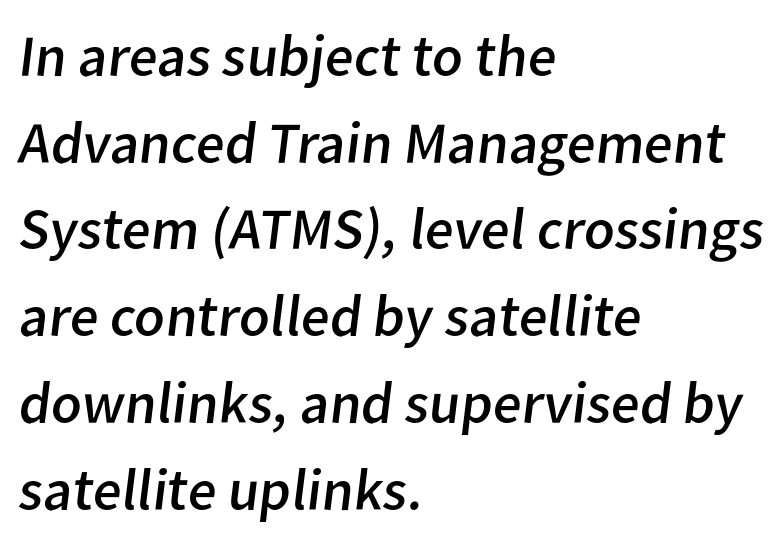
The image shows 59 px regular-weight sans-serif type; set left-aligned, normal line spacing (1.47x), normal letter spacing, not underlined; low stroke contrast and a medium x-height.
